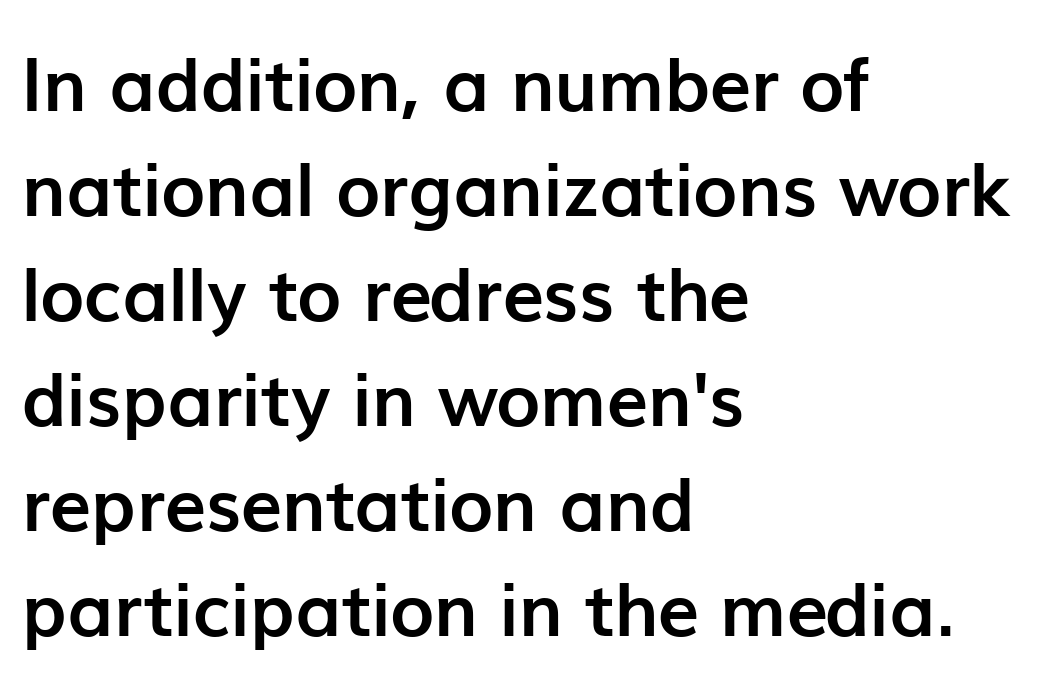
{"serif": "no", "italic": "no", "bold": "yes", "weight": "semibold", "width": "normal", "stroke_contrast": "low", "x_height": "medium", "monospaced": "no", "underline": "no", "align": "left", "line_spacing": "normal", "line_spacing_ratio": 1.42, "letter_spacing": "normal", "letter_spacing_em": 0.0, "glyph_px": 74}
